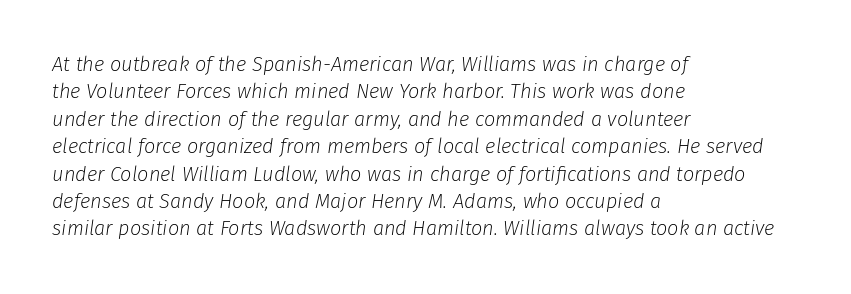
The image shows 20 px text type, italic (leaning right); set left-aligned, normal line spacing (1.37x), normal letter spacing, not underlined.
